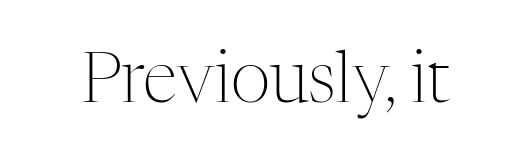
The image shows 70 px light serif type, upright; set normal letter spacing, not underlined; medium stroke contrast and a medium x-height.
